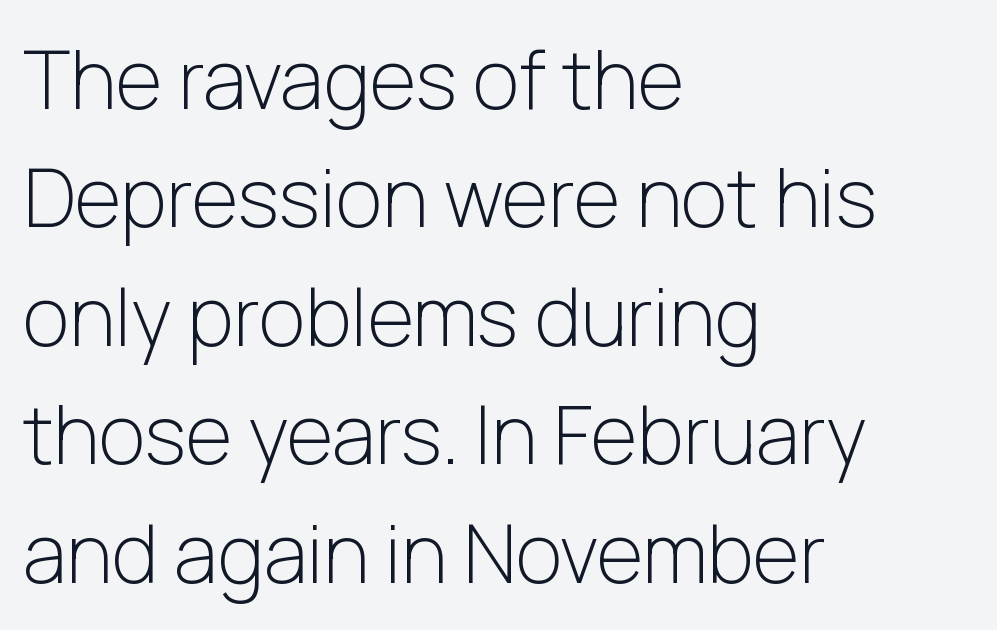
{"serif": "no", "italic": "no", "bold": "no", "weight": "light", "width": "normal", "stroke_contrast": "low", "x_height": "medium", "monospaced": "no", "underline": "no", "align": "left", "line_spacing": "normal", "line_spacing_ratio": 1.48, "letter_spacing": "normal", "letter_spacing_em": 0.0, "glyph_px": 80}
